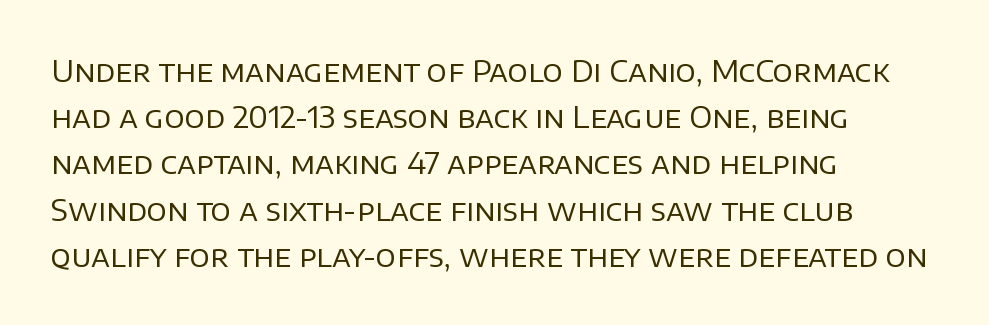
The image shows 30 px regular-weight sans-serif type, upright; set left-aligned, normal line spacing (1.54x), normal letter spacing, not underlined; low stroke contrast and a large x-height.
